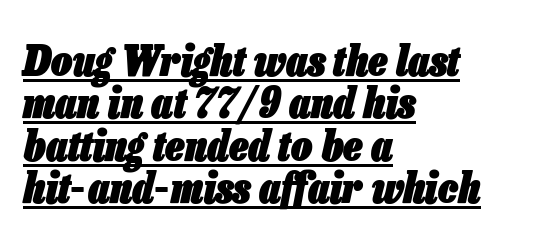
{"italic": "yes", "lean": "right", "slant_degrees": 13, "bold": "yes", "weight": "heavy", "width": "condensed", "stroke_contrast": "low", "x_height": "medium", "monospaced": "no", "underline": "yes", "align": "left", "line_spacing": "tight", "line_spacing_ratio": 1.01, "letter_spacing": "normal", "letter_spacing_em": 0.0, "glyph_px": 42}
